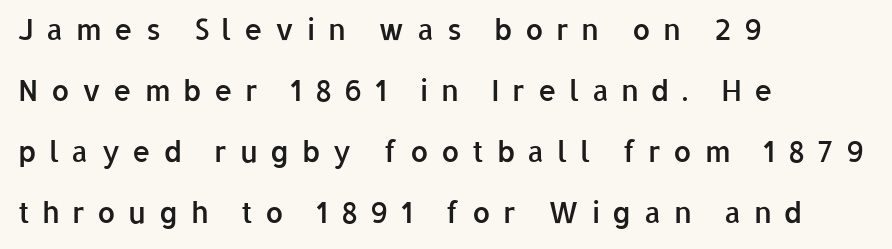
Q: Is the text bold? A: Semi-bold.
Q: Is the text italic (slanted)? A: No, it is upright.
Q: Is the typeface a serif or a sans-serif typeface? A: Sans-serif.
Q: Is the text underlined? A: No.
Q: How is the paragraph aligned? A: Left-aligned.
Q: Is the spacing between letters normal or unusually wide? A: Unusually wide.
Q: Is the spacing between lines tight, normal or loose? A: Loose.
Q: Width (condensed, normal, or wide)? A: Normal.
Q: Stroke contrast? A: Low.
Q: x-height? A: Medium.
Q: Monospaced? A: No.
